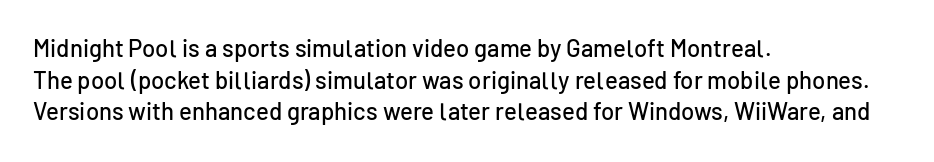
The image shows 24 px text type, upright; set left-aligned, normal line spacing (1.32x), normal letter spacing, not underlined.
